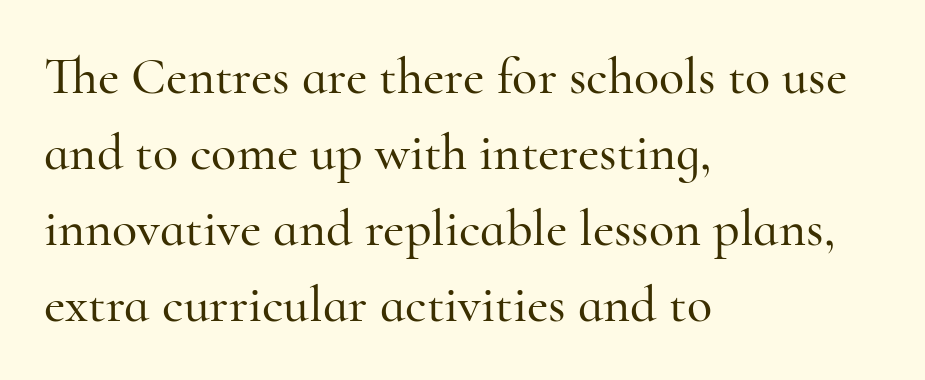
Layout note: lines flush left. Caption: standard tracking, unaltered. This is serif lettering, the kind often seen in printed books. The letters stand upright; this is a roman face. Leading: standard. You could not count columns in this text — the font is proportionally spaced.
